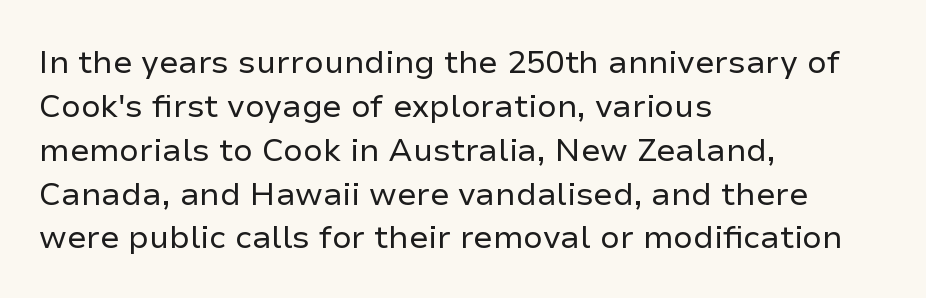
Honestly, there is no underline to notice here at all. The typeface chosen for these lines omits serifs. This sample is left-justified, so line endings fall wherever the words run out. This is the regular roman posture of the typeface.
